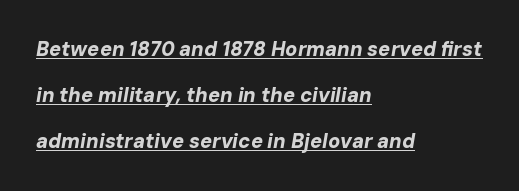
The image shows 20 px bold type, italic (leaning right); set left-aligned, loose line spacing (2.3x), normal letter spacing, underlined.
